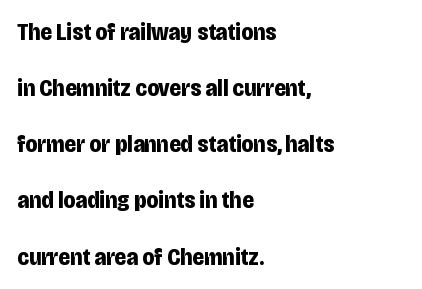
Q: Is the text bold? A: Yes.
Q: Is the text italic (slanted)? A: No, it is upright.
Q: Is the text underlined? A: No.
Q: How is the paragraph aligned? A: Left-aligned.
Q: Is the spacing between letters normal or unusually wide? A: Normal.
Q: Is the spacing between lines tight, normal or loose? A: Loose.
